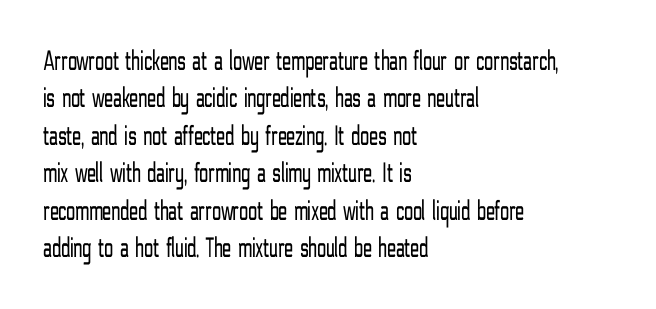
The image shows 29 px light, condensed sans-serif type, upright; set left-aligned, normal line spacing (1.29x), normal letter spacing, not underlined; low stroke contrast and a medium x-height.
